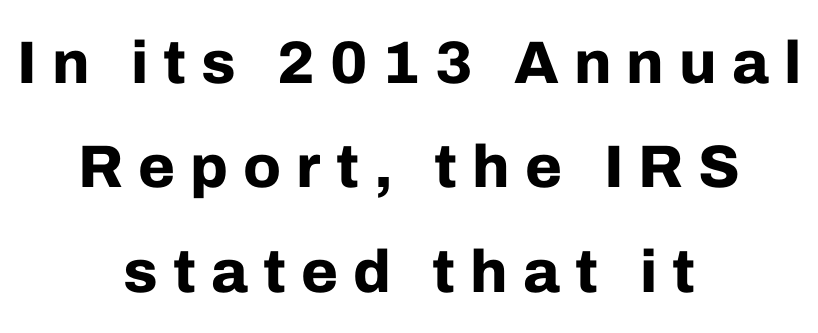
Q: Is the text bold? A: Yes.
Q: Is the text italic (slanted)? A: No, it is upright.
Q: Is the typeface a serif or a sans-serif typeface? A: Sans-serif.
Q: Is the text underlined? A: No.
Q: How is the paragraph aligned? A: Centered.
Q: Is the spacing between letters normal or unusually wide? A: Unusually wide.
Q: Width (condensed, normal, or wide)? A: Normal.
Q: Stroke contrast? A: Low.
Q: x-height? A: Medium.
Q: Monospaced? A: No.
